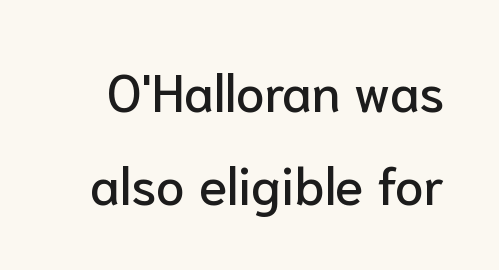
The image shows 52 px sans-serif type, upright; set line spacing 1.78x, normal letter spacing, not underlined; low stroke contrast and a medium x-height.
